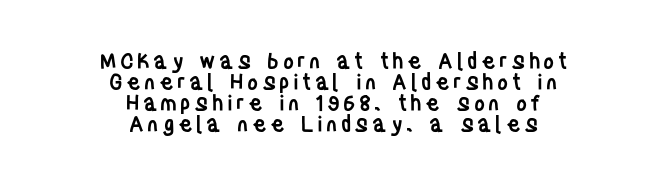
Q: Is the text bold? A: Semi-bold.
Q: Is the text italic (slanted)? A: No, it is upright.
Q: Is the text underlined? A: No.
Q: How is the paragraph aligned? A: Centered.
Q: Is the spacing between lines tight, normal or loose? A: Tight.
